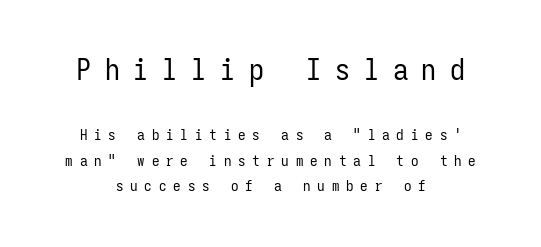
The image shows 30 px regular-weight, condensed sans-serif type, upright, monospaced; set centered, normal line spacing (1.68x), unusually wide letter spacing (+0.46 em), not underlined; the first (top) block is 2.0x larger; low stroke contrast and a medium x-height.
